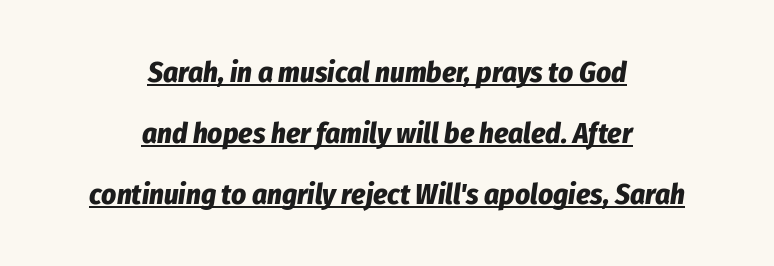
Q: Is the text bold? A: Yes.
Q: Is the text italic (slanted)? A: Yes, it leans right by about 8 degrees.
Q: Is the text underlined? A: Yes.
Q: How is the paragraph aligned? A: Centered.
Q: Is the spacing between letters normal or unusually wide? A: Normal.
Q: Is the spacing between lines tight, normal or loose? A: Loose.
Q: Width (condensed, normal, or wide)? A: Condensed.
Q: Stroke contrast? A: Low.
Q: x-height? A: Medium.
Q: Monospaced? A: No.
